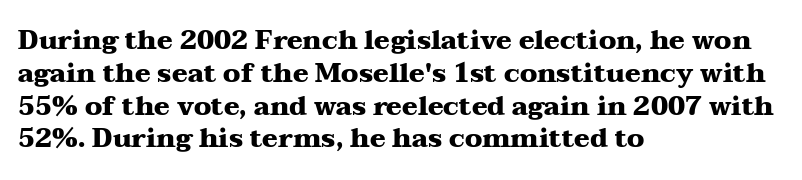
The image shows 26 px bold type, upright; set left-aligned, normal line spacing (1.26x), normal letter spacing, not underlined.
